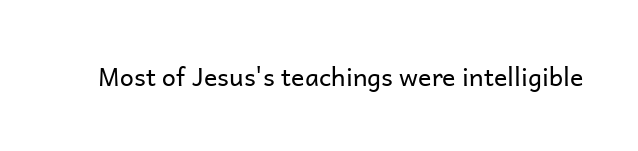
Q: Is the text bold? A: No.
Q: Is the text italic (slanted)? A: No, it is upright.
Q: Is the text underlined? A: No.
Q: Is the spacing between letters normal or unusually wide? A: Normal.
